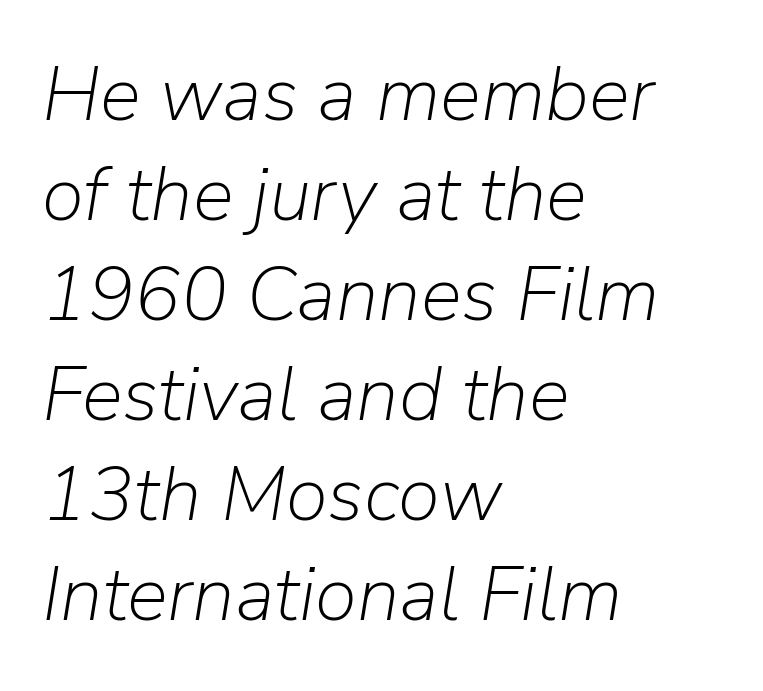
Descenders are the only things crossing below the line. The passage shown is typed in a proportional face where columns would drift. The line-height multiplier appears to be the usual default. Which margin do the lines hug? The left one — the right edge is uneven. Here the glyphs are tracked normally, forming tight word shapes.
